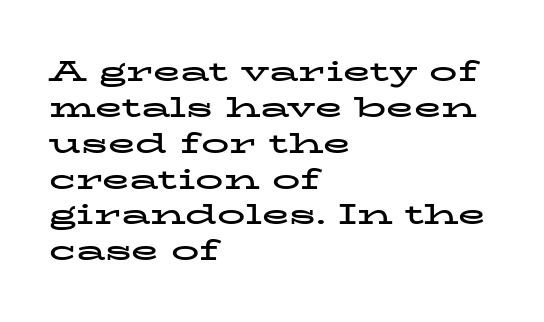
The image shows 28 px bold, wide serif type, upright; set left-aligned, normal line spacing (1.28x), normal letter spacing, not underlined; low stroke contrast and a medium x-height.
